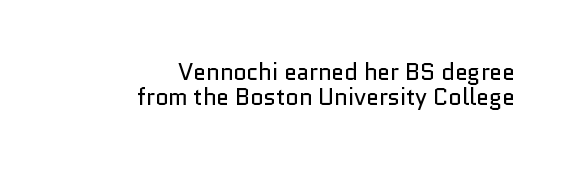
Clear beneath every line of the passage. Tracking value appears to be zero — textbook default spacing. Summary of vertical rhythm: compact, with narrow interline spacing. These lines stack with their right ends in a neat column.
